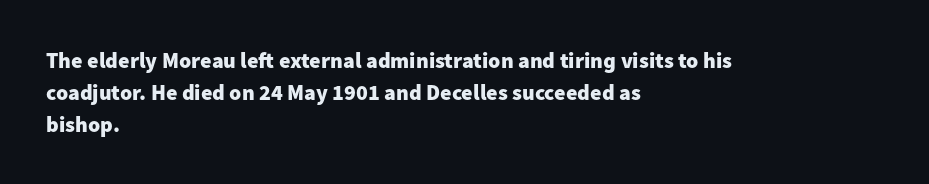
Students, observe: this is what conventionally led text looks like. Ascenders rise straight up at ninety degrees. Pretty heavy lettering here — definitely bold. The words here are not underlined.
